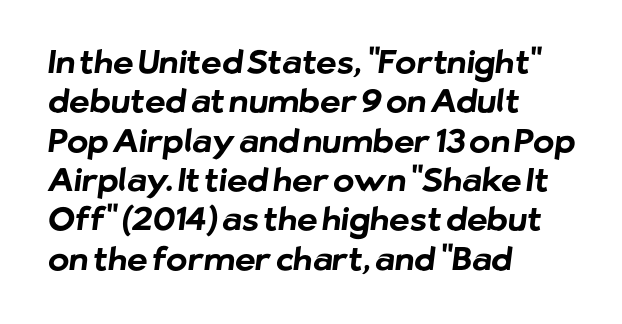
Q: Is the text bold? A: Yes.
Q: Is the typeface a serif or a sans-serif typeface? A: Sans-serif.
Q: Is the text underlined? A: No.
Q: How is the paragraph aligned? A: Left-aligned.
Q: Is the spacing between letters normal or unusually wide? A: Normal.
Q: Width (condensed, normal, or wide)? A: Normal.
Q: Stroke contrast? A: Low.
Q: x-height? A: Medium.
Q: Monospaced? A: No.
